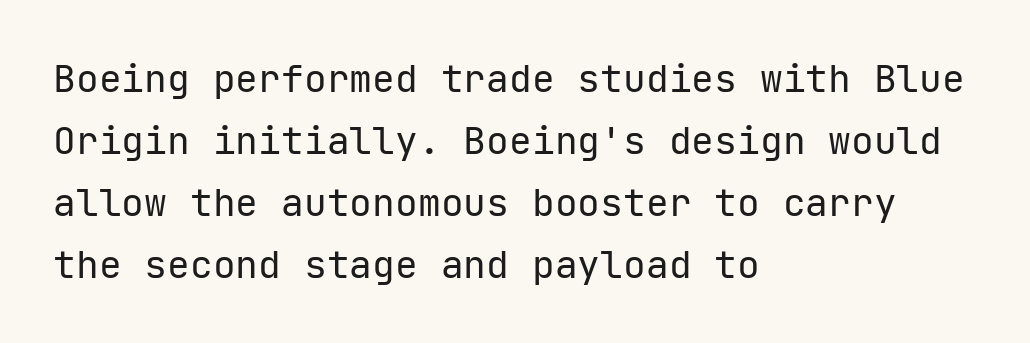
{"serif": "no", "italic": "no", "bold": "no", "weight": "regular", "width": "normal", "stroke_contrast": "low", "x_height": "medium", "underline": "no", "align": "left", "line_spacing": "normal", "line_spacing_ratio": 1.63, "letter_spacing": "normal", "letter_spacing_em": 0.0, "glyph_px": 38}
